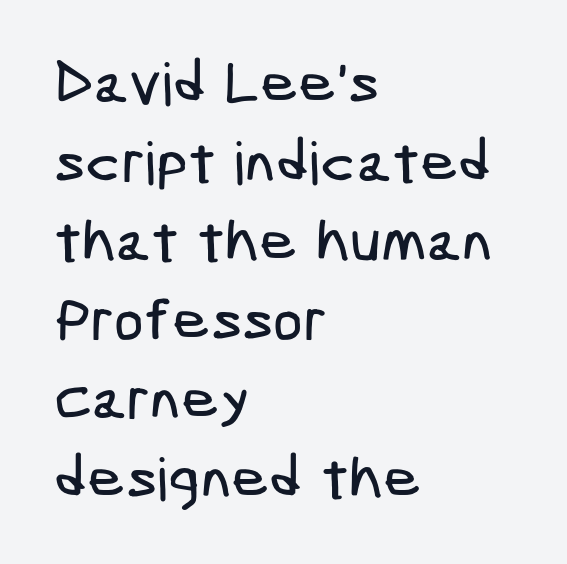
{"serif": "no", "width": "condensed", "stroke_contrast": "low", "x_height": "medium", "underline": "no", "align": "left", "line_spacing": "normal", "line_spacing_ratio": 1.34, "letter_spacing": "normal", "letter_spacing_em": 0.0, "glyph_px": 59}
